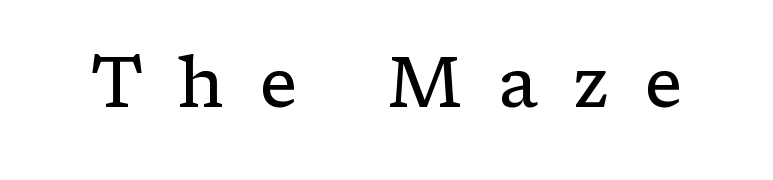
Q: Is the text bold? A: No.
Q: Is the text italic (slanted)? A: No, it is upright.
Q: Is the typeface a serif or a sans-serif typeface? A: Serif.
Q: Is the text underlined? A: No.
Q: Is the spacing between letters normal or unusually wide? A: Unusually wide.
Q: Width (condensed, normal, or wide)? A: Normal.
Q: Stroke contrast? A: Low.
Q: x-height? A: Medium.
Q: Monospaced? A: No.
